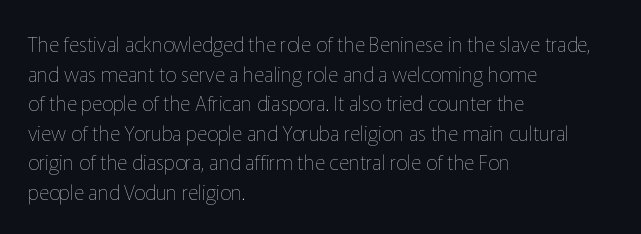
{"italic": "no", "bold": "no", "underline": "no", "align": "left", "line_spacing": "normal", "line_spacing_ratio": 1.48, "letter_spacing": "normal", "letter_spacing_em": 0.0, "glyph_px": 20}
